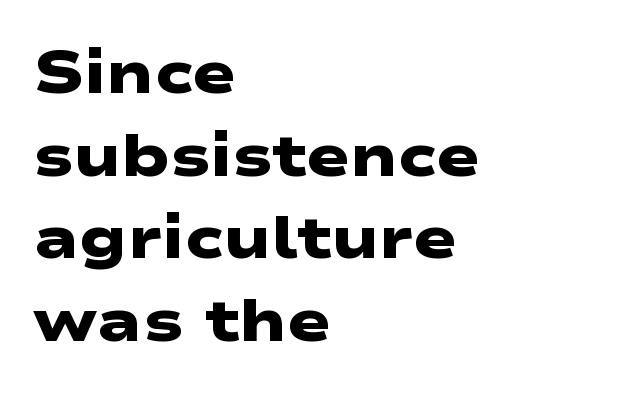
{"serif": "no", "bold": "yes", "weight": "heavy", "width": "wide", "stroke_contrast": "low", "x_height": "medium", "monospaced": "no", "underline": "no", "align": "left", "line_spacing": "normal", "line_spacing_ratio": 1.4, "letter_spacing": "normal", "letter_spacing_em": 0.0, "glyph_px": 59}
